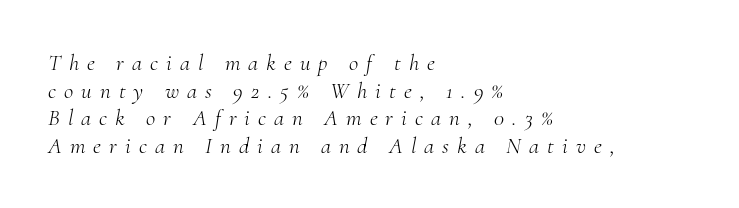
The image shows 23 px text type, italic (leaning right); set left-aligned, line spacing 1.2x, unusually wide letter spacing (+0.35 em), not underlined.
